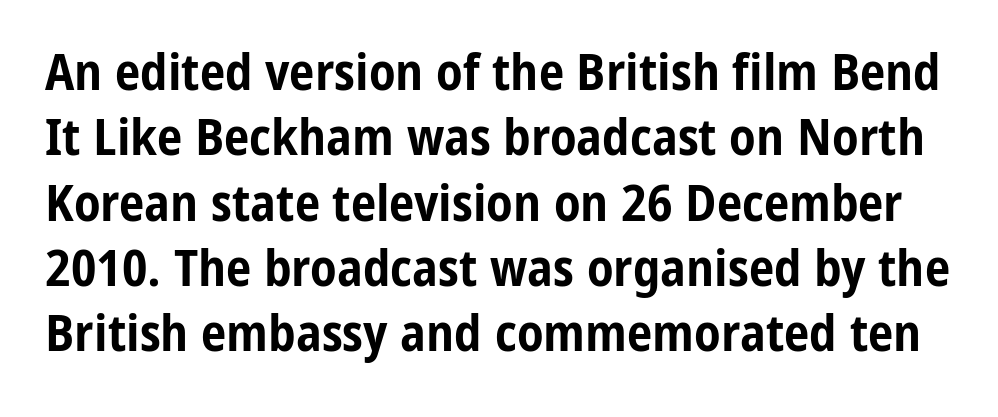
The image shows 51 px bold, condensed sans-serif type, upright; set normal line spacing (1.28x), normal letter spacing, not underlined; low stroke contrast and a medium x-height.
